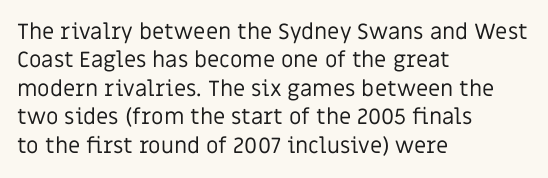
{"italic": "no", "bold": "no", "underline": "no", "align": "left", "line_spacing": "normal", "line_spacing_ratio": 1.29, "letter_spacing": "normal", "letter_spacing_em": 0.0, "glyph_px": 22}
